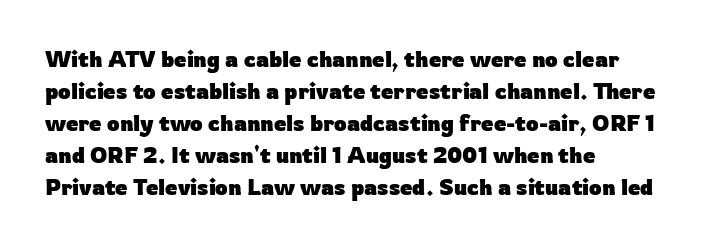
{"italic": "no", "bold": "yes", "underline": "no", "align": "left", "line_spacing": "normal", "line_spacing_ratio": 1.45, "letter_spacing": "normal", "letter_spacing_em": 0.0, "glyph_px": 22}
